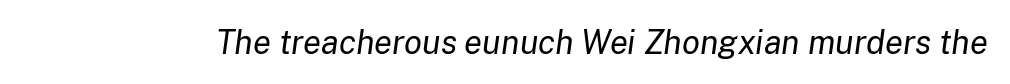
Q: Is the text bold? A: No.
Q: Is the text italic (slanted)? A: Yes, it leans right by about 8 degrees.
Q: Is the text underlined? A: No.
Q: Is the spacing between letters normal or unusually wide? A: Normal.
Q: Width (condensed, normal, or wide)? A: Normal.
Q: Stroke contrast? A: Low.
Q: x-height? A: Medium.
Q: Monospaced? A: No.
